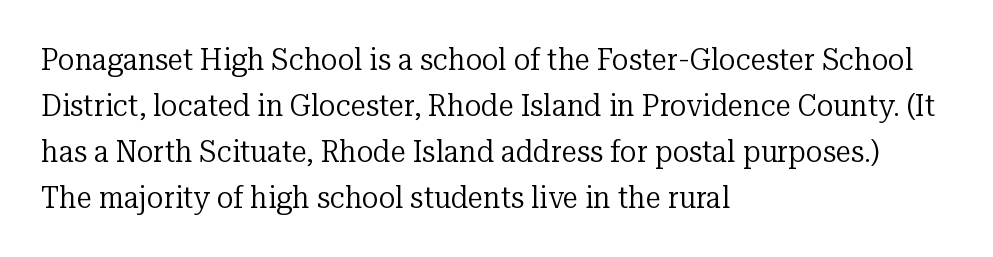
The image shows 31 px regular-weight serif type, upright; set left-aligned, normal line spacing (1.48x), normal letter spacing, not underlined; low stroke contrast and a medium x-height.
